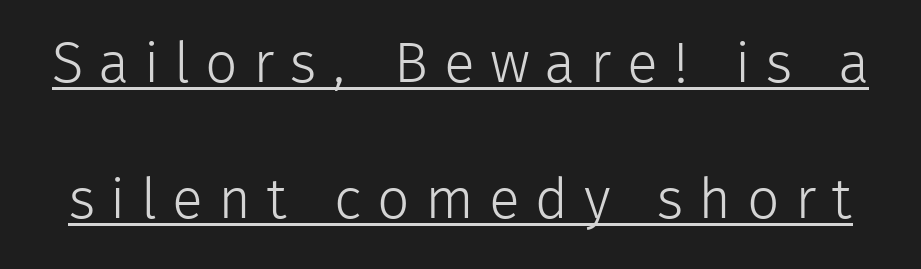
A sans-serif font was chosen for this passage. Observe the wide spacing: letters keep a clear distance from each other. Notice the wide empty band between every row — that's loose leading. Note the varied advance widths — an 'i' is clearly narrower than an 'm'.
